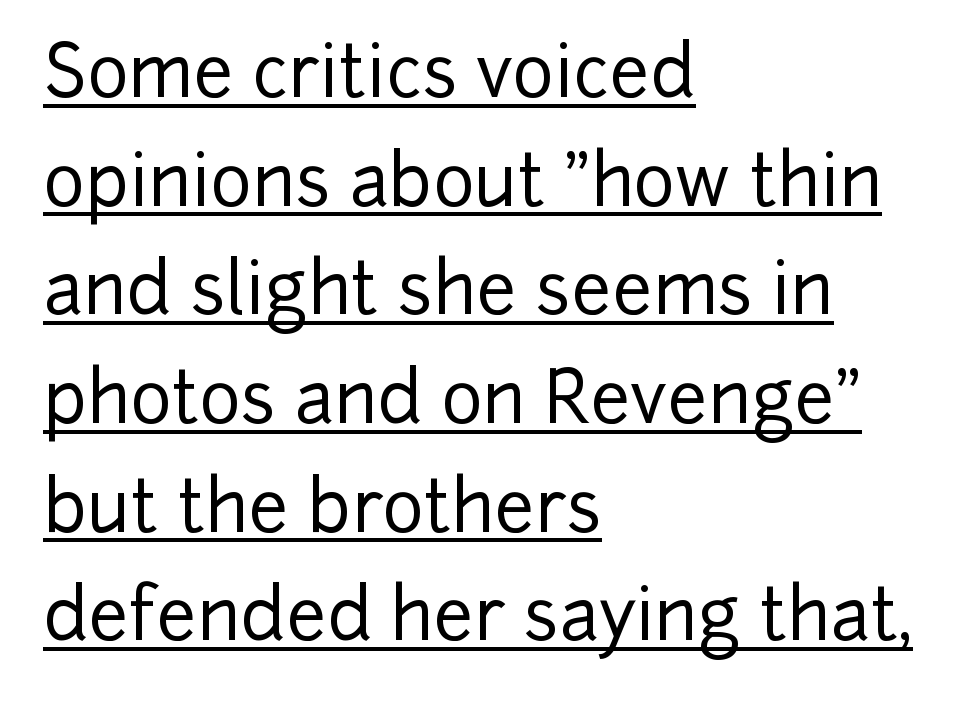
The image shows 71 px sans-serif type, upright; set left-aligned, normal line spacing (1.53x), normal letter spacing, underlined; low stroke contrast and a medium x-height.
